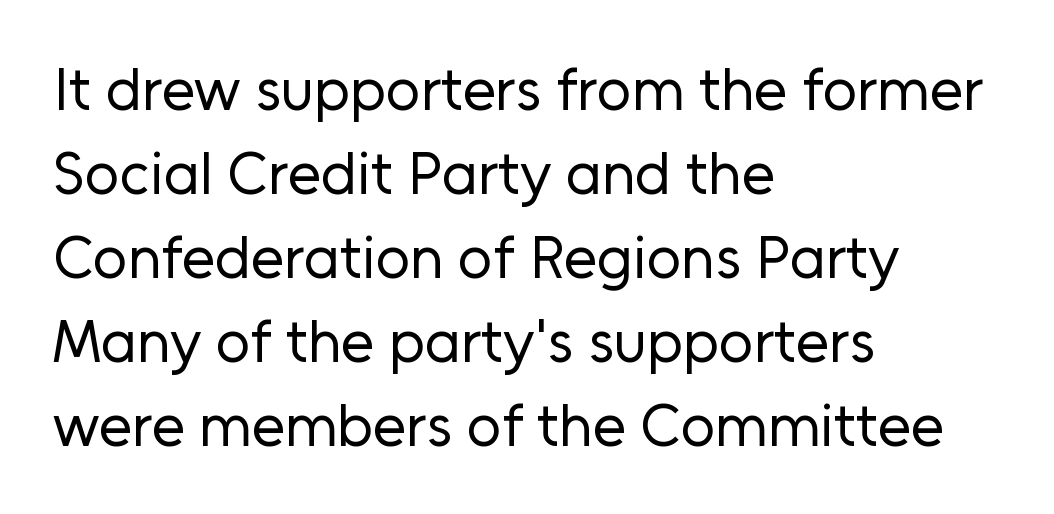
The image shows 60 px regular-weight sans-serif type, upright; set left-aligned, normal line spacing (1.4x), normal letter spacing, not underlined; low stroke contrast and a medium x-height.
